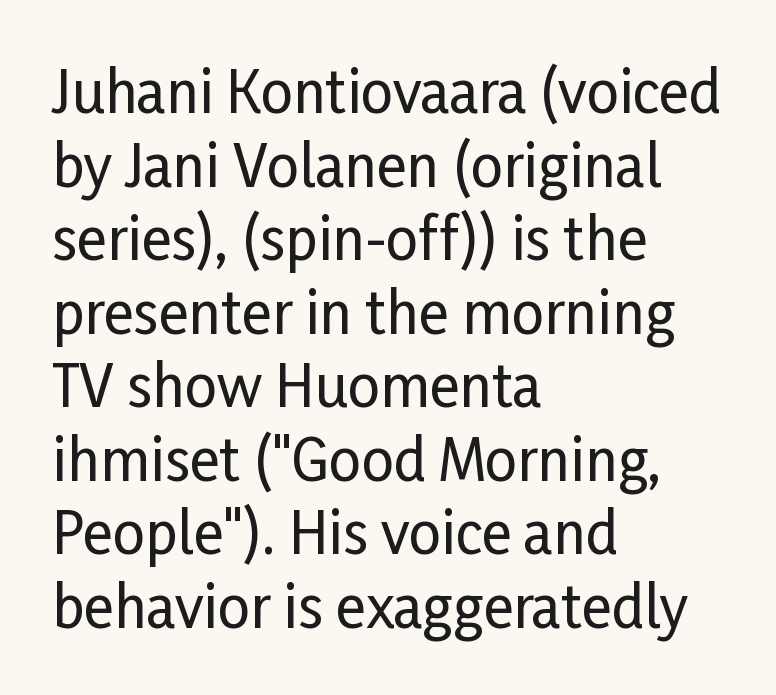
Q: Is the text italic (slanted)? A: No, it is upright.
Q: Is the typeface a serif or a sans-serif typeface? A: Sans-serif.
Q: Is the text underlined? A: No.
Q: How is the paragraph aligned? A: Left-aligned.
Q: Is the spacing between letters normal or unusually wide? A: Normal.
Q: Is the spacing between lines tight, normal or loose? A: Normal.
Q: Width (condensed, normal, or wide)? A: Condensed.
Q: Stroke contrast? A: Low.
Q: x-height? A: Medium.
Q: Monospaced? A: No.
